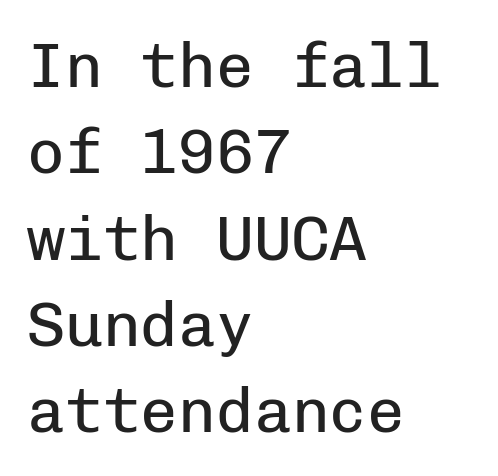
The image shows 63 px regular-weight sans-serif type, upright, monospaced; set left-aligned, normal line spacing (1.37x), normal letter spacing, not underlined; low stroke contrast and a medium x-height.
